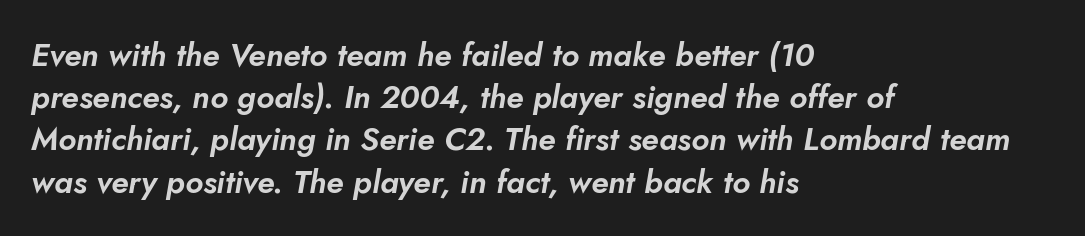
The image shows 32 px text type, italic (leaning right); set left-aligned, normal line spacing (1.32x), normal letter spacing, not underlined; low stroke contrast and a small x-height.
